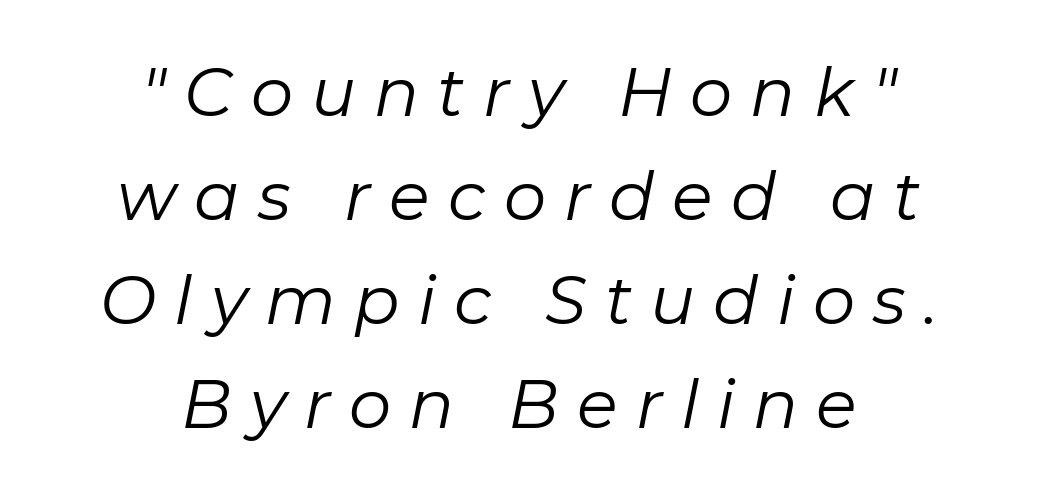
Posture: slanted. The tracking jumps out immediately: characters are airy and widely separated. The lines sit at an ordinary, default distance from one another. Looks like regular typesetting: each glyph gets only the width it needs. Line starts and ends both wander, symmetrically. Think standard paragraph weight, or any step lighter than that.
